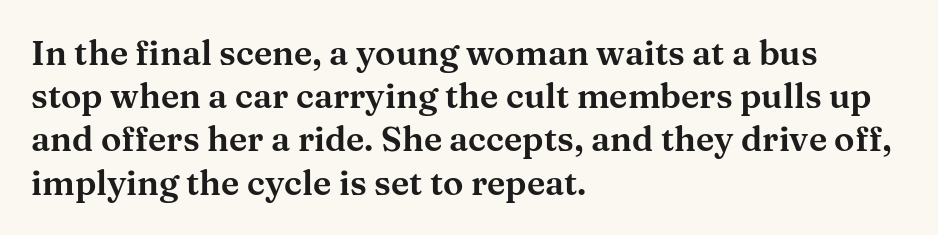
The letters advance in unequal steps, a hallmark of proportional type. This sample uses a serif face. The block of text has a typical density, with ordinary space between rows. Bare-footed words on every line.
